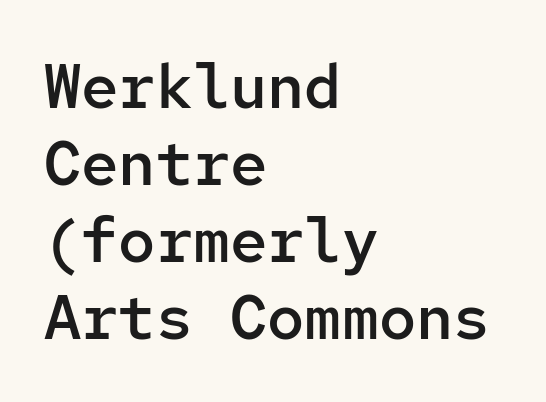
The image shows 62 px semibold sans-serif type, upright, monospaced; set left-aligned, line spacing 1.24x, normal letter spacing, not underlined; low stroke contrast and a medium x-height.
